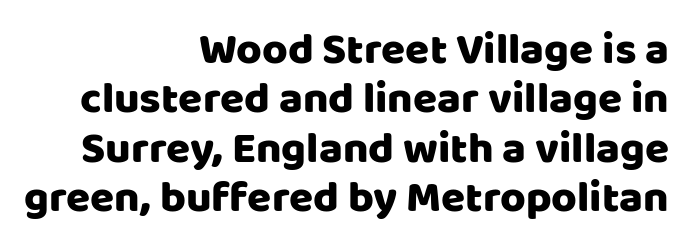
{"serif": "no", "italic": "no", "width": "normal", "stroke_contrast": "low", "x_height": "large", "monospaced": "no", "underline": "no", "align": "right", "line_spacing": "tight", "line_spacing_ratio": 1.12, "letter_spacing": "normal", "letter_spacing_em": 0.0, "glyph_px": 44}
